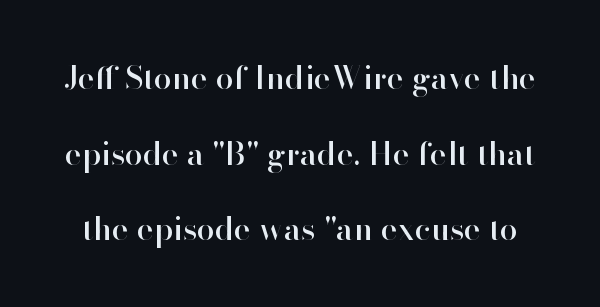
The image shows 32 px sans-serif type, upright; set loose line spacing (2.36x), normal letter spacing, not underlined; high stroke contrast and a small x-height.
